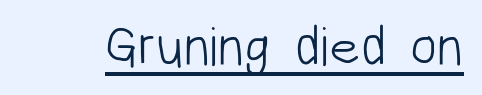
Check the space under the baseline: a stroke is drawn there. The strokes are not fattened; the text isn't bold. Is the letter spacing exaggerated? No — it looks like the ordinary default. Style check: upright. Varying glyph widths throughout — classic text-font behaviour. Typographically, this falls in the sans-serif category.
